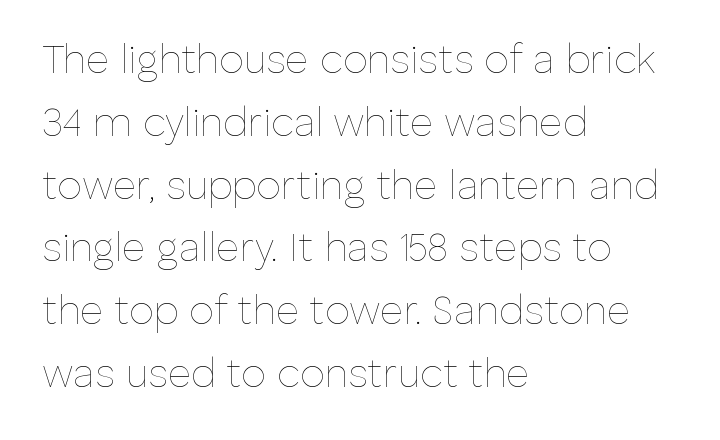
{"italic": "no", "bold": "no", "weight": "thin", "width": "normal", "stroke_contrast": "low", "x_height": "medium", "monospaced": "no", "underline": "no", "align": "left", "line_spacing": "normal", "line_spacing_ratio": 1.57, "letter_spacing": "normal", "letter_spacing_em": 0.0, "glyph_px": 40}
